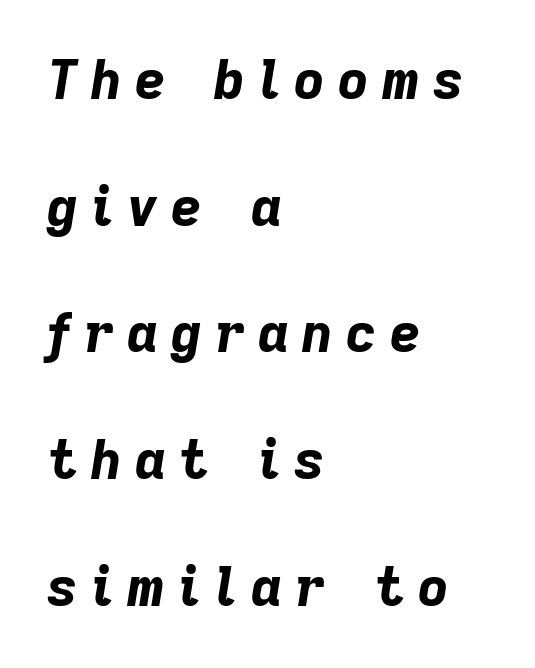
In terms of leading, this rendering errs on the spacious side. In CSS terms this would be text-align: left. Clear beneath every line of the passage. Is this a fixed-width face? No — the glyphs have proportional, varying widths. Slanted lettering throughout. Emphasis by weight is at full strength: bold.
